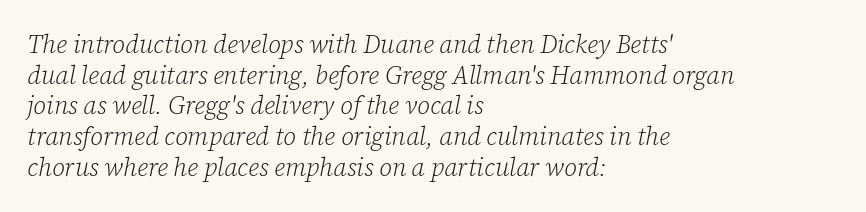
Casual observation: everything's shoved over to the left. The font's italic variant was chosen for this text. A light-to-regular cut is what we see here. Observe the ordinary spacing: letters are neighbours, not strangers.
